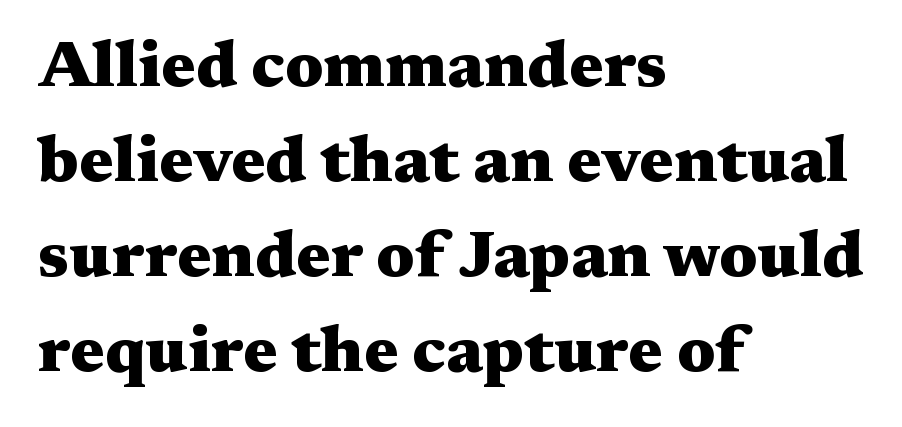
The rendering shows small feet on the letterforms — a serif design. Do the letters lean? They stand straight. The font is running at its bold setting. No word sits above an underline. Honestly, the row spacing looks completely unremarkable.
